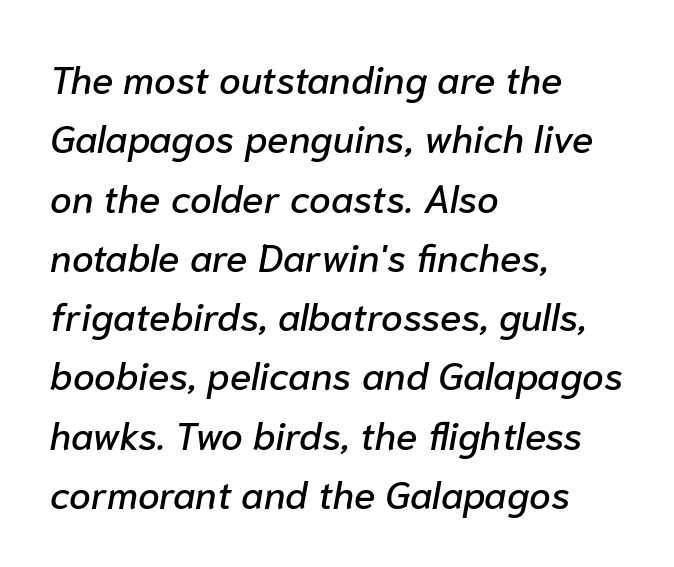
Q: Is the text italic (slanted)? A: Yes, it leans right by about 10 degrees.
Q: Is the text underlined? A: No.
Q: How is the paragraph aligned? A: Left-aligned.
Q: Is the spacing between letters normal or unusually wide? A: Normal.
Q: Is the spacing between lines tight, normal or loose? A: Normal.
Q: Width (condensed, normal, or wide)? A: Normal.
Q: Stroke contrast? A: Low.
Q: x-height? A: Medium.
Q: Monospaced? A: No.
